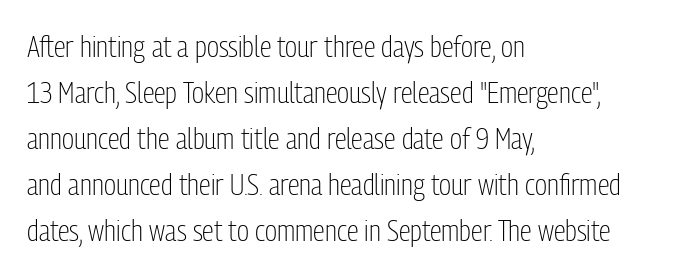
Does the lettering tilt? It doesn't — this is upright. Note the varied advance widths — an 'i' is clearly narrower than an 'm'. Notice how descenders clear the ascenders below comfortably — that's standard leading. The horizontal fit of the characters is conventional and even. Bold? No — there's no thickening of the strokes. Decoration check: the copy has no underline.
